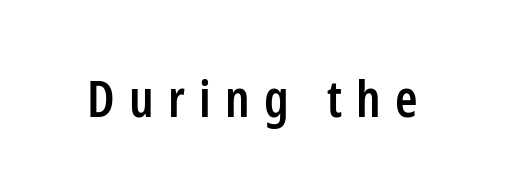
The image shows 51 px semibold, condensed sans-serif type, upright; set unusually wide letter spacing (+0.28 em), not underlined; low stroke contrast and a medium x-height.
